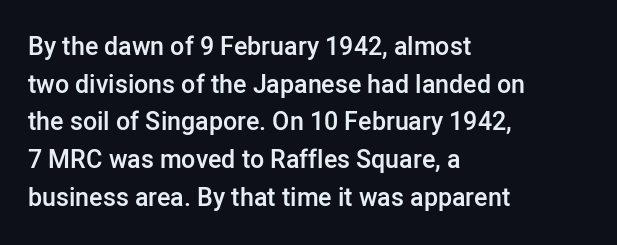
{"italic": "no", "bold": "semi", "underline": "no", "align": "left", "line_spacing": "normal", "line_spacing_ratio": 1.51, "letter_spacing": "normal", "letter_spacing_em": 0.0, "glyph_px": 25}
